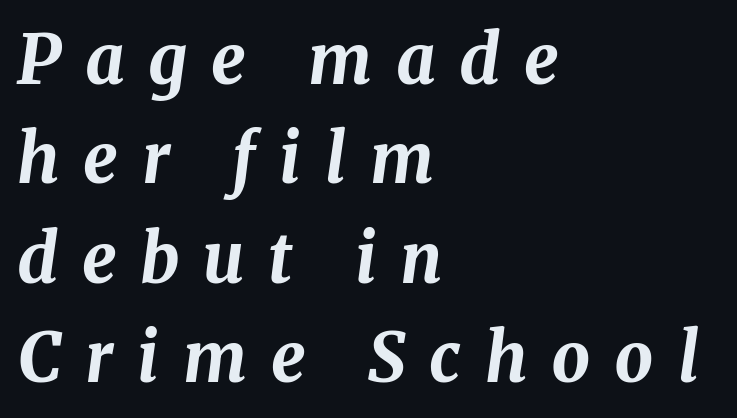
{"italic": "yes", "lean": "right", "slant_degrees": 8, "bold": "yes", "weight": "bold", "width": "normal", "stroke_contrast": "medium", "x_height": "medium", "monospaced": "no", "underline": "no", "align": "left", "line_spacing": "normal", "line_spacing_ratio": 1.46, "letter_spacing": "wide", "letter_spacing_em": 0.35, "glyph_px": 68}
